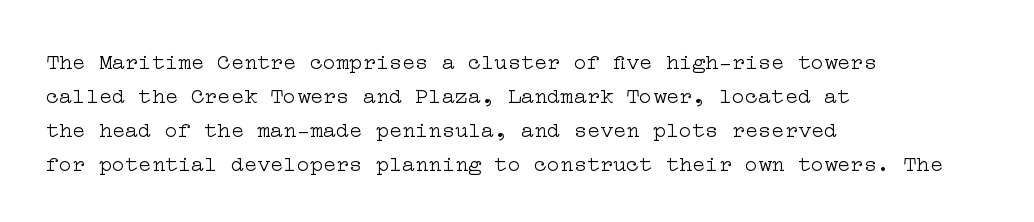
The image shows 22 px text type, upright; set left-aligned, normal line spacing (1.55x), normal letter spacing, not underlined.
